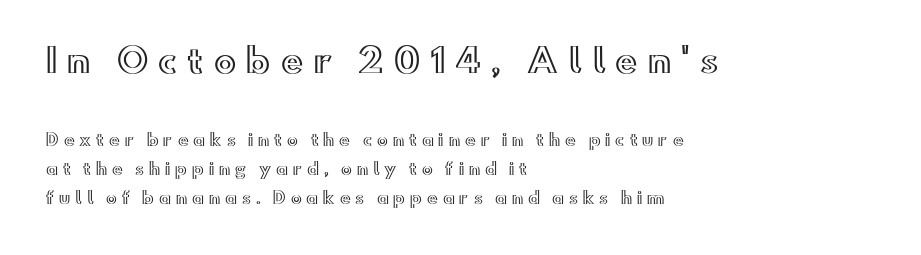
Q: Is the text italic (slanted)? A: No, it is upright.
Q: Is the text underlined? A: No.
Q: How is the paragraph aligned? A: Left-aligned.
Q: Is the spacing between letters normal or unusually wide? A: Unusually wide.
Q: Which block of text is set in a larger size, the first (top) or the second (bottom)? A: The first (top) one.
Q: Width (condensed, normal, or wide)? A: Wide.
Q: x-height? A: Small.
Q: Monospaced? A: No.
